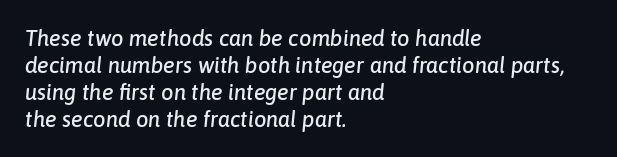
{"italic": "yes", "lean": "right", "slant_degrees": 6, "underline": "no", "align": "left", "line_spacing_ratio": 1.22, "letter_spacing": "normal", "letter_spacing_em": 0.0, "glyph_px": 22}
